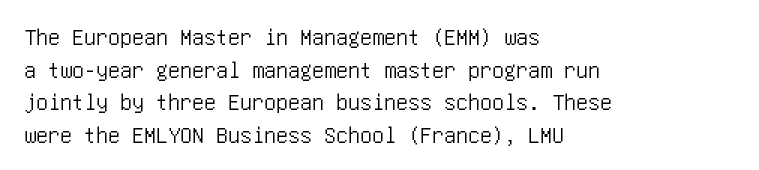
{"italic": "no", "underline": "no", "align": "left", "line_spacing": "normal", "line_spacing_ratio": 1.36, "letter_spacing": "normal", "letter_spacing_em": 0.0, "glyph_px": 24}
